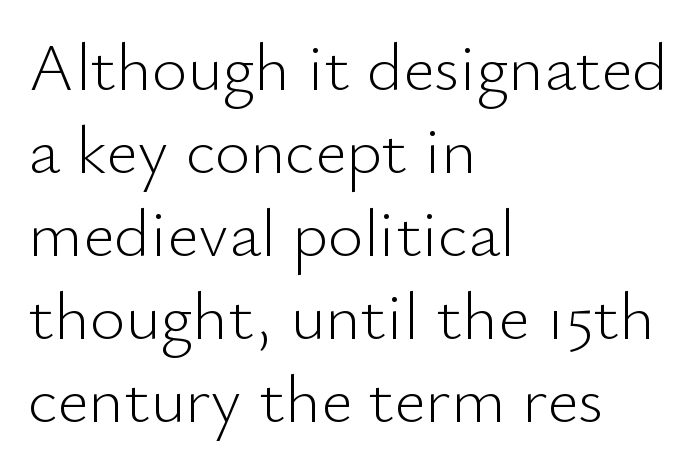
Q: Is the text bold? A: No.
Q: Is the text italic (slanted)? A: No, it is upright.
Q: Is the typeface a serif or a sans-serif typeface? A: Sans-serif.
Q: Is the text underlined? A: No.
Q: How is the paragraph aligned? A: Left-aligned.
Q: Is the spacing between letters normal or unusually wide? A: Normal.
Q: Width (condensed, normal, or wide)? A: Normal.
Q: Stroke contrast? A: Low.
Q: x-height? A: Small.
Q: Monospaced? A: No.
